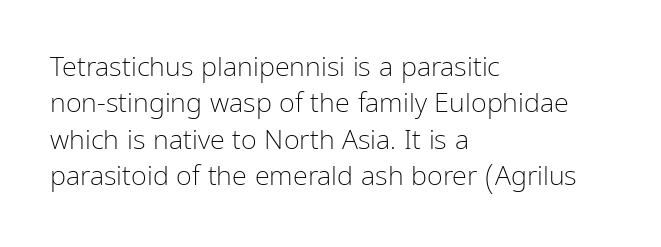
The image shows 27 px text type, upright; set left-aligned, normal line spacing (1.35x), normal letter spacing, not underlined.
